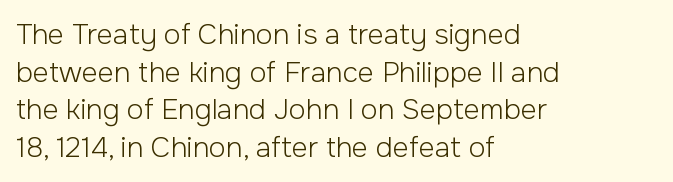
The image shows 28 px light sans-serif type, upright; set left-aligned, normal line spacing (1.34x), normal letter spacing, not underlined; low stroke contrast and a medium x-height.
